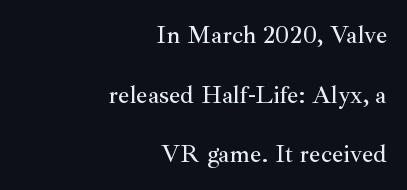
The text block is weighted toward the right margin, trailing off unevenly leftward. Style check: upright. Beneath every word, the page is bare. The designer dialed line spacing up above the default. Tracking value appears to be zero — textbook default spacing.
